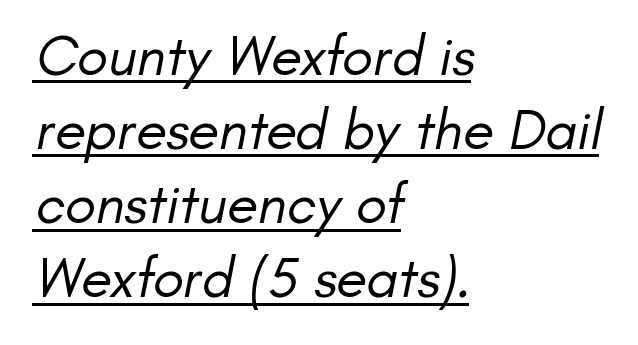
Q: Is the text bold? A: No.
Q: Is the typeface a serif or a sans-serif typeface? A: Sans-serif.
Q: Is the text underlined? A: Yes.
Q: How is the paragraph aligned? A: Left-aligned.
Q: Is the spacing between letters normal or unusually wide? A: Normal.
Q: Is the spacing between lines tight, normal or loose? A: Normal.
Q: Width (condensed, normal, or wide)? A: Normal.
Q: Stroke contrast? A: Low.
Q: x-height? A: Small.
Q: Monospaced? A: No.
